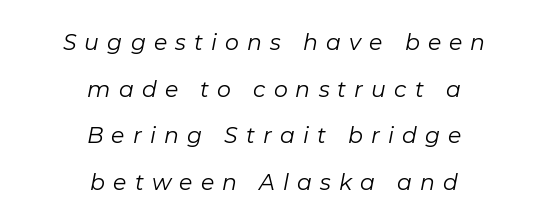
The image shows 22 px text type, italic (leaning right); set centered, loose line spacing (2.12x), unusually wide letter spacing (+0.37 em), not underlined.
